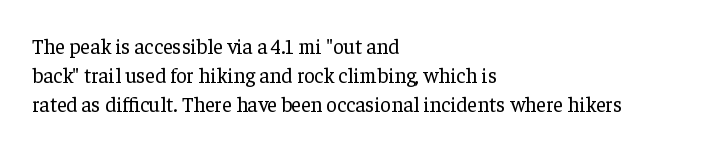
{"italic": "no", "bold": "no", "underline": "no", "align": "left", "line_spacing": "normal", "line_spacing_ratio": 1.39, "letter_spacing": "normal", "letter_spacing_em": 0.0, "glyph_px": 21}
